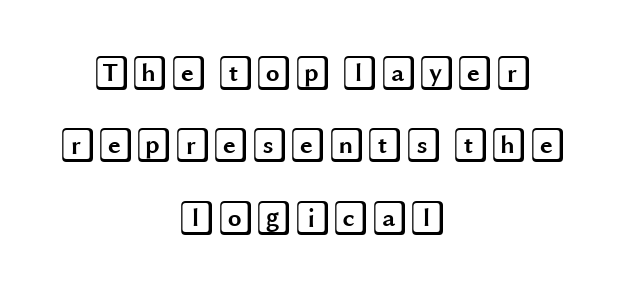
{"italic": "no", "width": "wide", "x_height": "large", "underline": "no", "align": "center", "line_spacing": "loose", "line_spacing_ratio": 2.07, "letter_spacing": "normal", "letter_spacing_em": 0.0, "glyph_px": 35}
